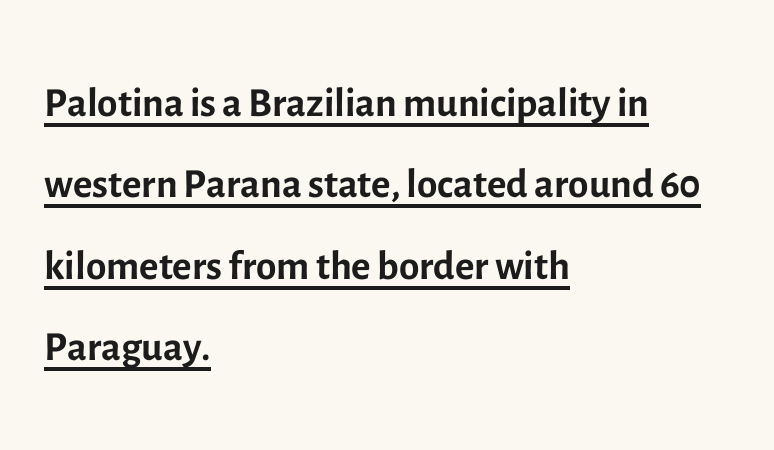
The image shows 59 px regular-weight sans-serif type, upright; set left-aligned, normal line spacing (1.38x), normal letter spacing, underlined; a medium x-height.
